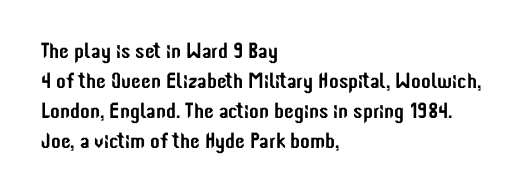
Decoration check: the copy has no underline. A roman cut, with each character standing at attention. The line-height multiplier appears to be the usual default. In CSS terms this would be text-align: left. Words appear dense and cohesive because spacing is normal.
